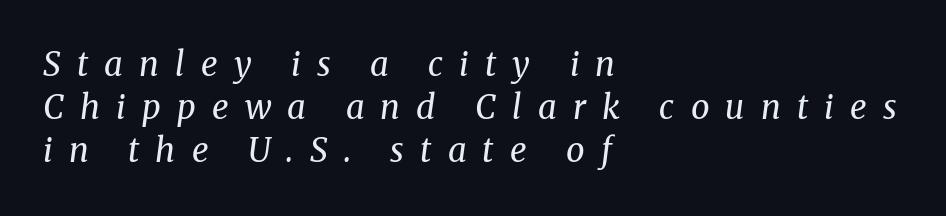
{"serif": "yes", "italic": "yes", "lean": "right", "slant_degrees": 8, "bold": "no", "weight": "regular", "width": "normal", "stroke_contrast": "medium", "x_height": "medium", "monospaced": "no", "underline": "no", "align": "left", "line_spacing": "normal", "line_spacing_ratio": 1.31, "letter_spacing": "wide", "letter_spacing_em": 0.49, "glyph_px": 33}
